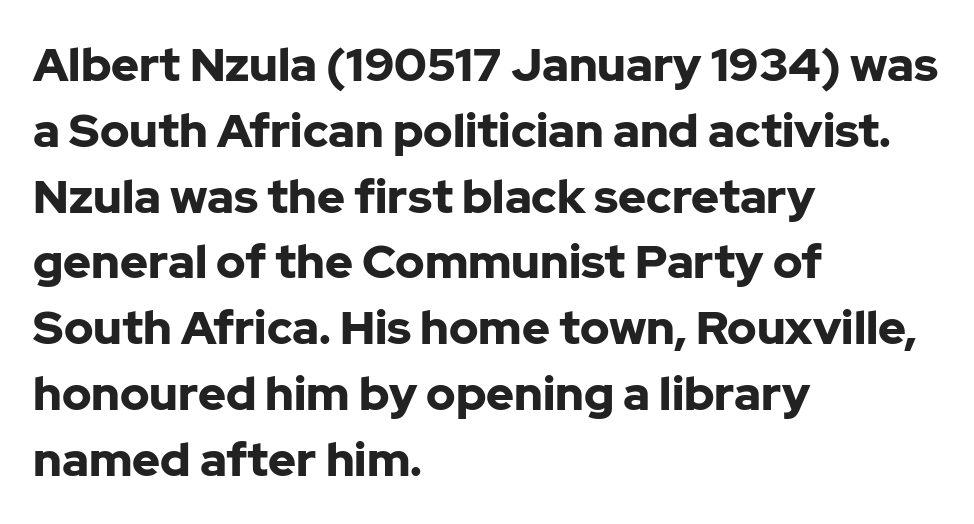
Summary of vertical rhythm: regular, with standard interline spacing. A sans-serif font was chosen for this passage. Each glyph is drawn with heavy, bold strokes. No extra tracking has been applied to these lines. These lines were composed using upright roman letters.
